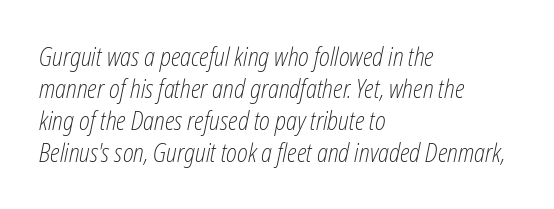
{"italic": "yes", "lean": "right", "slant_degrees": 12, "bold": "no", "underline": "no", "align": "left", "line_spacing": "normal", "line_spacing_ratio": 1.28, "letter_spacing": "normal", "letter_spacing_em": 0.0, "glyph_px": 25}
